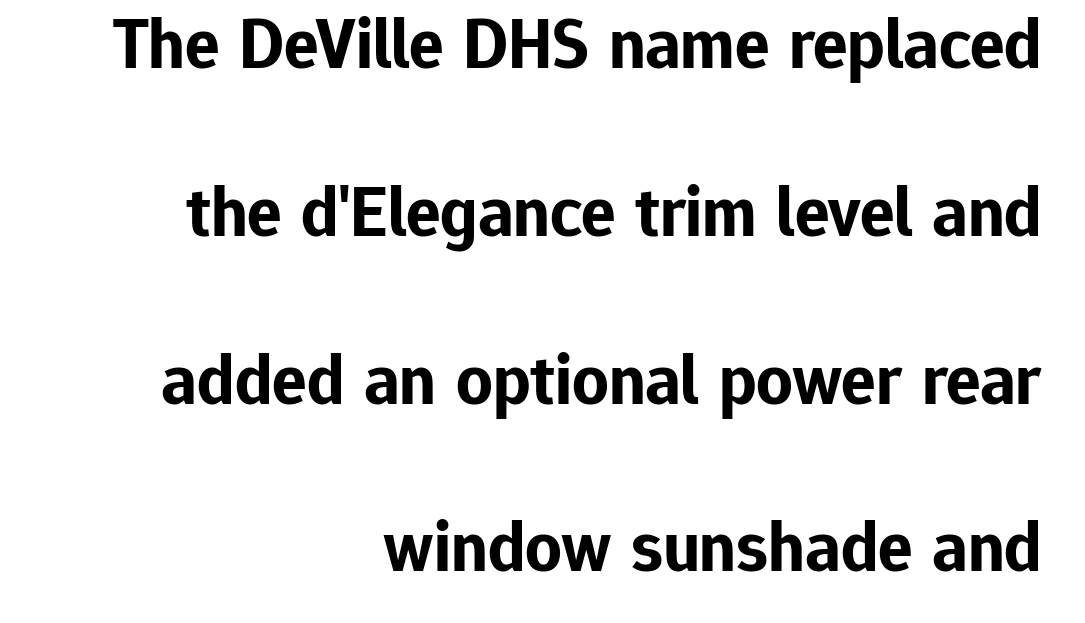
The image shows 72 px bold sans-serif type, upright; set right-aligned, loose line spacing (2.33x), normal letter spacing, not underlined; low stroke contrast and a medium x-height.
